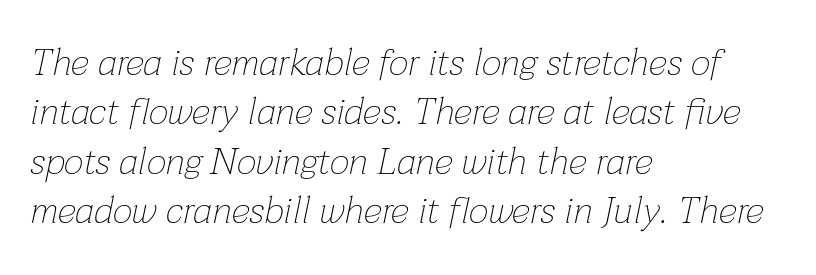
{"italic": "yes", "lean": "right", "slant_degrees": 12, "bold": "no", "weight": "thin", "width": "normal", "stroke_contrast": "low", "x_height": "medium", "monospaced": "no", "underline": "no", "align": "left", "line_spacing": "normal", "line_spacing_ratio": 1.3, "letter_spacing": "normal", "letter_spacing_em": 0.0, "glyph_px": 38}
